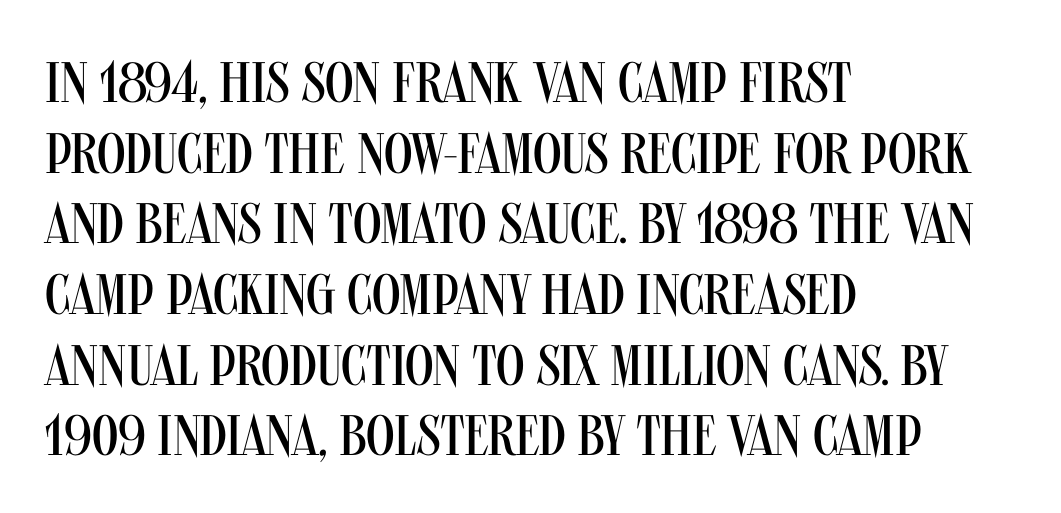
{"serif": "no", "italic": "no", "bold": "no", "weight": "regular", "width": "condensed", "stroke_contrast": "medium", "x_height": "large", "monospaced": "no", "underline": "no", "align": "left", "line_spacing_ratio": 1.24, "letter_spacing": "normal", "letter_spacing_em": 0.0, "glyph_px": 57}
